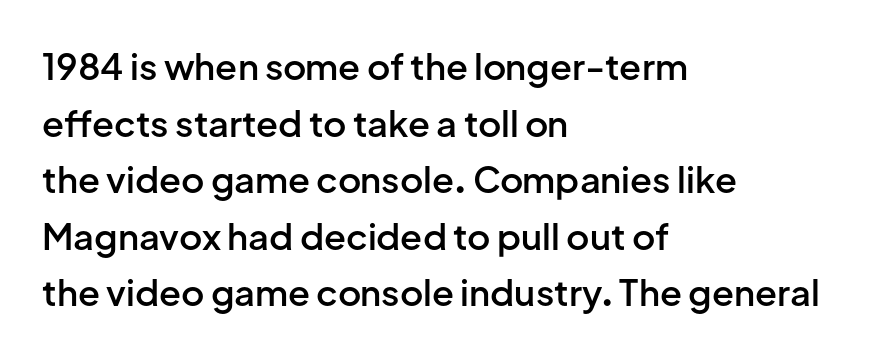
{"serif": "no", "italic": "no", "bold": "semi", "weight": "semibold", "width": "normal", "stroke_contrast": "low", "x_height": "medium", "monospaced": "no", "underline": "no", "align": "left", "line_spacing": "normal", "line_spacing_ratio": 1.57, "letter_spacing": "normal", "letter_spacing_em": 0.0, "glyph_px": 36}
